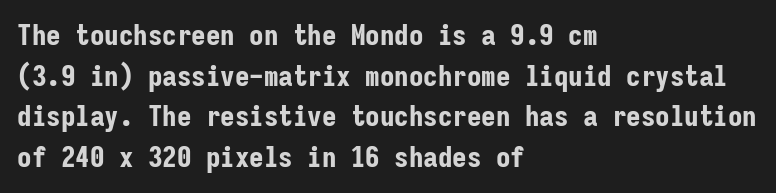
The image shows 29 px bold, condensed sans-serif type, upright, monospaced; set left-aligned, normal line spacing (1.4x), normal letter spacing, not underlined; low stroke contrast and a medium x-height.
